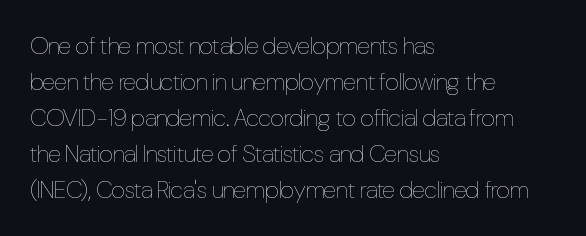
{"italic": "no", "bold": "no", "underline": "no", "align": "left", "line_spacing": "normal", "line_spacing_ratio": 1.5, "letter_spacing": "normal", "letter_spacing_em": 0.0, "glyph_px": 24}
